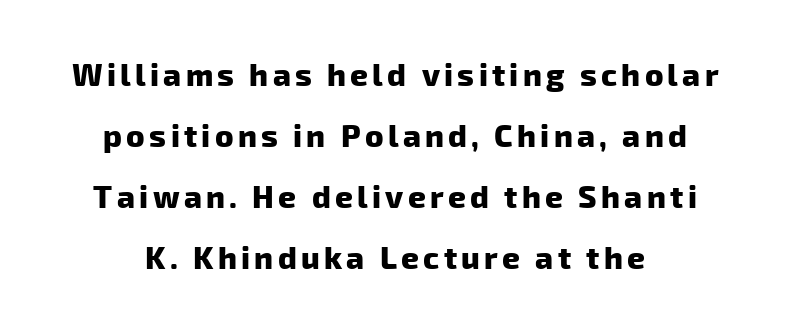
Q: Is the text bold? A: Yes.
Q: Is the typeface a serif or a sans-serif typeface? A: Sans-serif.
Q: Is the text underlined? A: No.
Q: Is the spacing between lines tight, normal or loose? A: Loose.
Q: Width (condensed, normal, or wide)? A: Normal.
Q: Stroke contrast? A: Low.
Q: x-height? A: Medium.
Q: Monospaced? A: No.
